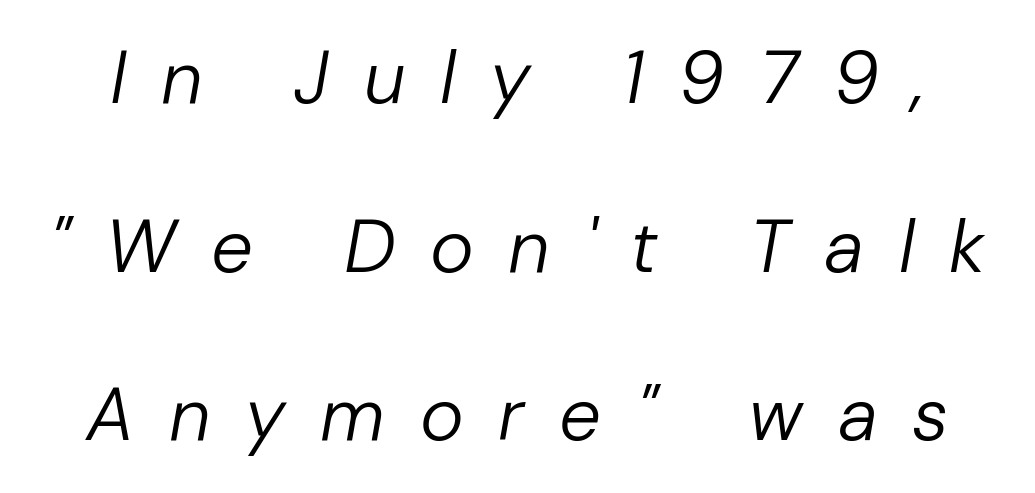
Q: Is the text bold? A: No.
Q: Is the text italic (slanted)? A: Yes, it leans right by about 10 degrees.
Q: Is the text underlined? A: No.
Q: Is the spacing between letters normal or unusually wide? A: Unusually wide.
Q: Is the spacing between lines tight, normal or loose? A: Loose.
Q: Width (condensed, normal, or wide)? A: Normal.
Q: Stroke contrast? A: Low.
Q: x-height? A: Medium.
Q: Monospaced? A: No.
